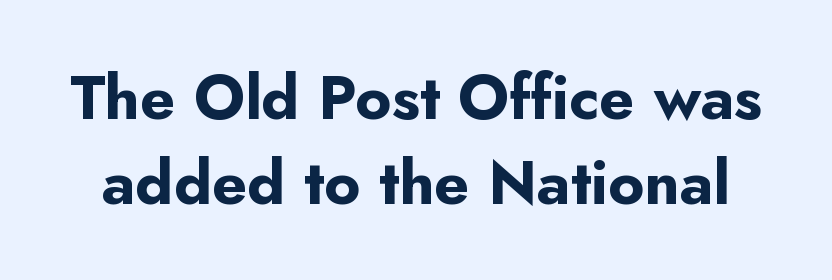
{"serif": "no", "italic": "no", "bold": "yes", "weight": "bold", "width": "normal", "stroke_contrast": "low", "x_height": "small", "monospaced": "no", "underline": "no", "line_spacing": "normal", "line_spacing_ratio": 1.37, "letter_spacing": "normal", "letter_spacing_em": 0.0, "glyph_px": 62}
